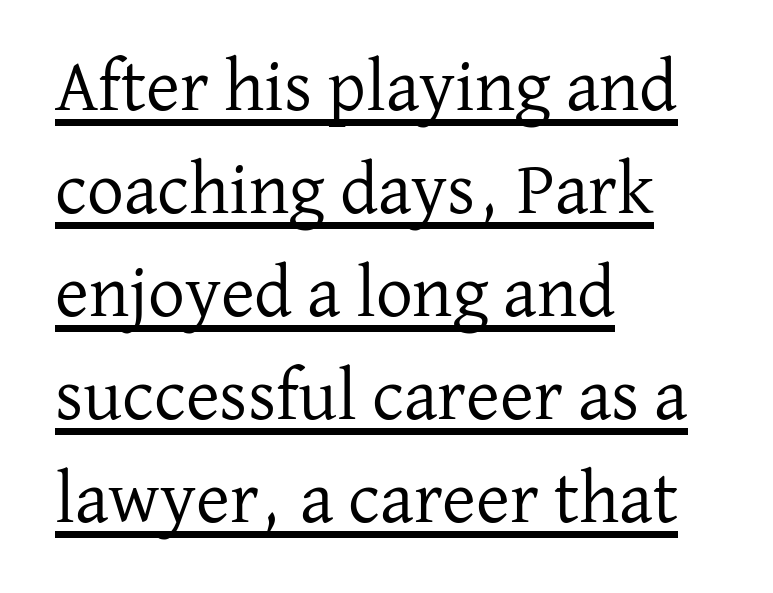
Q: Is the text bold? A: No.
Q: Is the text italic (slanted)? A: No, it is upright.
Q: Is the typeface a serif or a sans-serif typeface? A: Serif.
Q: Is the text underlined? A: Yes.
Q: How is the paragraph aligned? A: Left-aligned.
Q: Is the spacing between letters normal or unusually wide? A: Normal.
Q: Is the spacing between lines tight, normal or loose? A: Normal.
Q: Width (condensed, normal, or wide)? A: Normal.
Q: Stroke contrast? A: Low.
Q: x-height? A: Medium.
Q: Monospaced? A: No.
